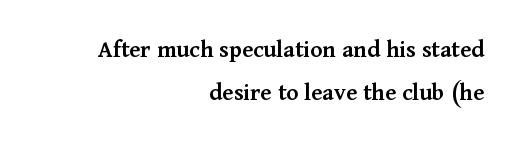
The font is running at a semibold setting, under full bold. The letterforms sit shoulder to shoulder at normal distance. Glance below the letters and you will spot only blank space. Characters remain perfectly vertical along every line.
